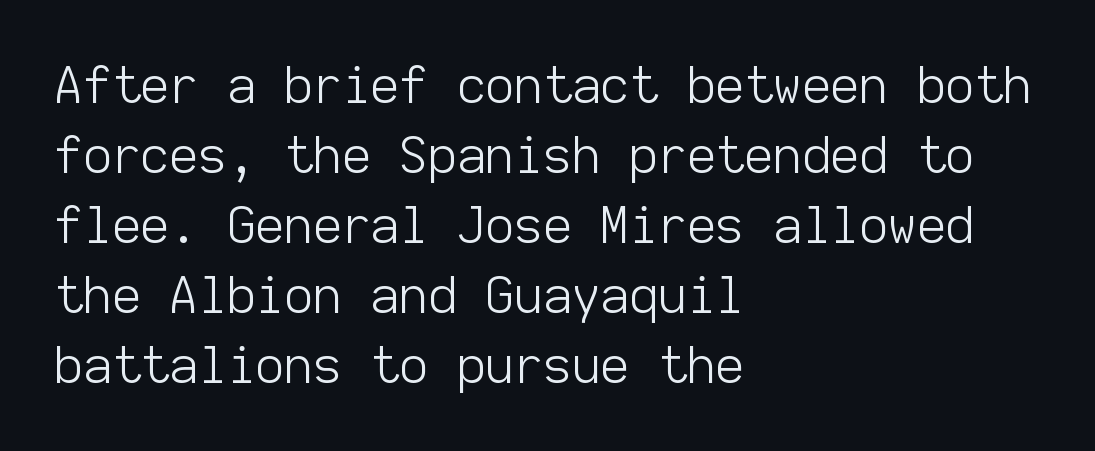
The image shows 50 px light sans-serif type, upright, monospaced; set left-aligned, normal line spacing (1.4x), normal letter spacing, not underlined; low stroke contrast and a medium x-height.
